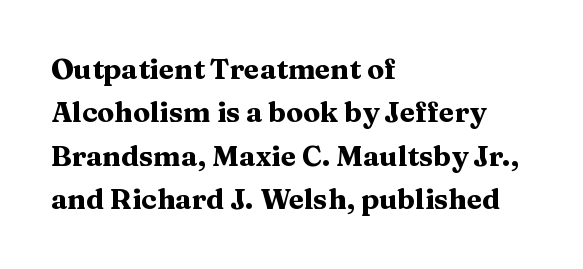
Q: Is the text bold? A: Yes.
Q: Is the text italic (slanted)? A: No, it is upright.
Q: Is the typeface a serif or a sans-serif typeface? A: Serif.
Q: Is the text underlined? A: No.
Q: How is the paragraph aligned? A: Left-aligned.
Q: Is the spacing between letters normal or unusually wide? A: Normal.
Q: Is the spacing between lines tight, normal or loose? A: Normal.
Q: Width (condensed, normal, or wide)? A: Wide.
Q: Stroke contrast? A: Medium.
Q: x-height? A: Medium.
Q: Monospaced? A: No.
